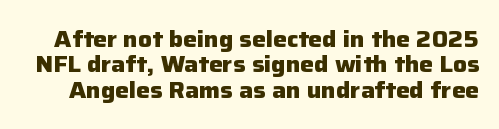
{"italic": "no", "bold": "yes", "underline": "no", "line_spacing": "tight", "line_spacing_ratio": 1.1, "letter_spacing": "normal", "letter_spacing_em": 0.0, "glyph_px": 23}
